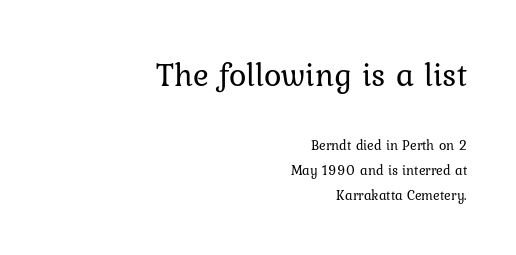
Q: Is the text bold? A: No.
Q: Is the text italic (slanted)? A: No, it is upright.
Q: Is the text underlined? A: No.
Q: How is the paragraph aligned? A: Right-aligned.
Q: Is the spacing between letters normal or unusually wide? A: Normal.
Q: Which block of text is set in a larger size, the first (top) or the second (bottom)? A: The first (top) one.
Q: Width (condensed, normal, or wide)? A: Normal.
Q: Stroke contrast? A: Low.
Q: x-height? A: Medium.
Q: Monospaced? A: No.
